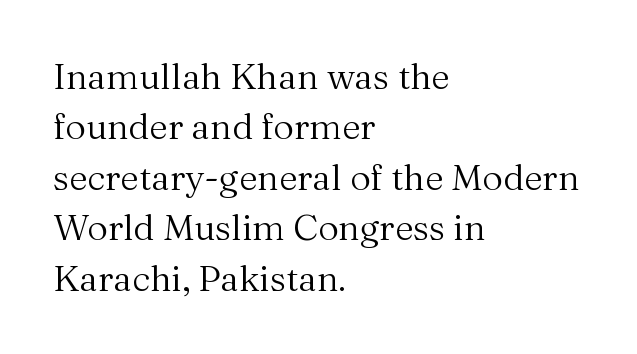
Each row of text sits above clean, open space. Compared with a centered layout, this one pins lines to the left instead. Notice how descenders clear the ascenders below comfortably — that's standard leading. The axis of the letterforms is exactly vertical. The designer went with a serif here, giving each stem small feet. Unbolded letterforms with no extra heft.
